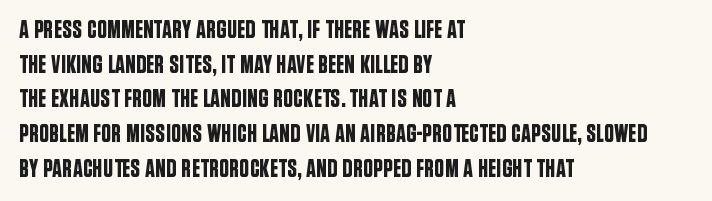
The image shows 25 px text type, upright; set left-aligned, normal line spacing (1.39x), normal letter spacing, not underlined.
